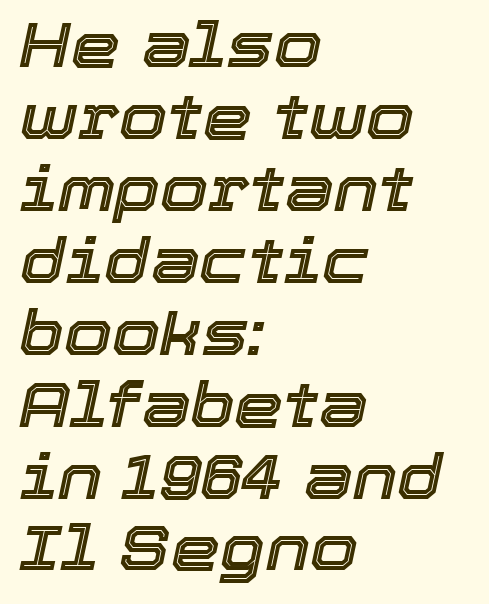
{"italic": "yes", "lean": "right", "slant_degrees": 12, "width": "normal", "x_height": "medium", "monospaced": "no", "underline": "no", "align": "left", "line_spacing_ratio": 1.16, "letter_spacing": "normal", "letter_spacing_em": 0.0, "glyph_px": 62}
